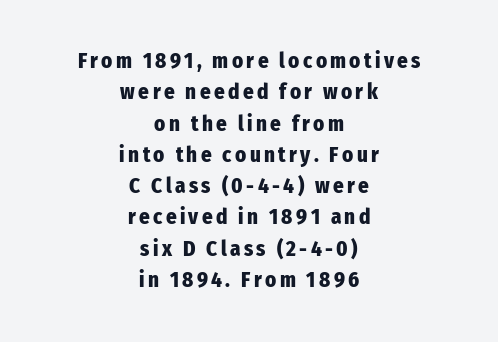
Q: Is the text bold? A: Yes.
Q: Is the text italic (slanted)? A: No, it is upright.
Q: Is the text underlined? A: No.
Q: How is the paragraph aligned? A: Centered.
Q: Is the spacing between lines tight, normal or loose? A: Normal.
